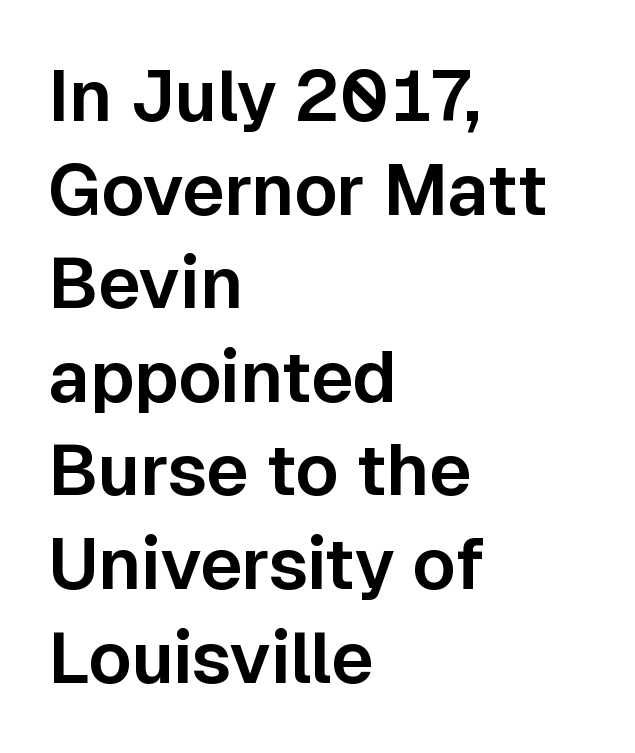
Q: Is the text italic (slanted)? A: No, it is upright.
Q: Is the typeface a serif or a sans-serif typeface? A: Sans-serif.
Q: Is the text underlined? A: No.
Q: How is the paragraph aligned? A: Left-aligned.
Q: Is the spacing between letters normal or unusually wide? A: Normal.
Q: Is the spacing between lines tight, normal or loose? A: Normal.
Q: Width (condensed, normal, or wide)? A: Normal.
Q: Stroke contrast? A: Low.
Q: x-height? A: Medium.
Q: Monospaced? A: No.
